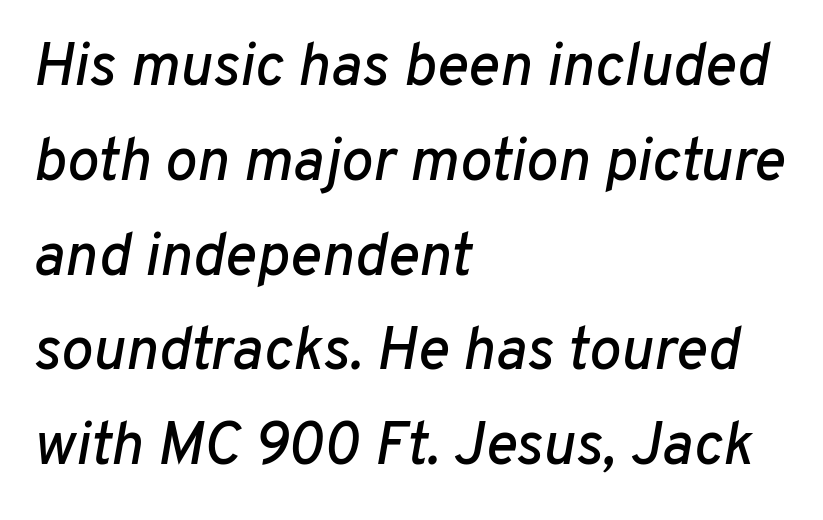
{"italic": "yes", "lean": "right", "slant_degrees": 10, "width": "normal", "stroke_contrast": "low", "x_height": "medium", "monospaced": "no", "underline": "no", "align": "left", "line_spacing": "normal", "line_spacing_ratio": 1.58, "letter_spacing": "normal", "letter_spacing_em": 0.0, "glyph_px": 60}
